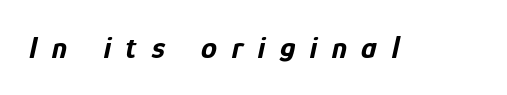
The image shows 32 px bold, condensed type, italic (leaning right); set unusually wide letter spacing (+0.46 em), not underlined; low stroke contrast and a medium x-height.
